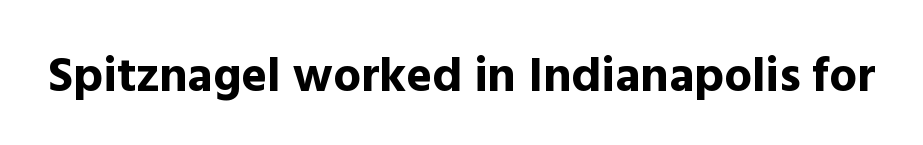
The image shows 49 px bold sans-serif type, upright; set normal letter spacing, not underlined; a medium x-height.
